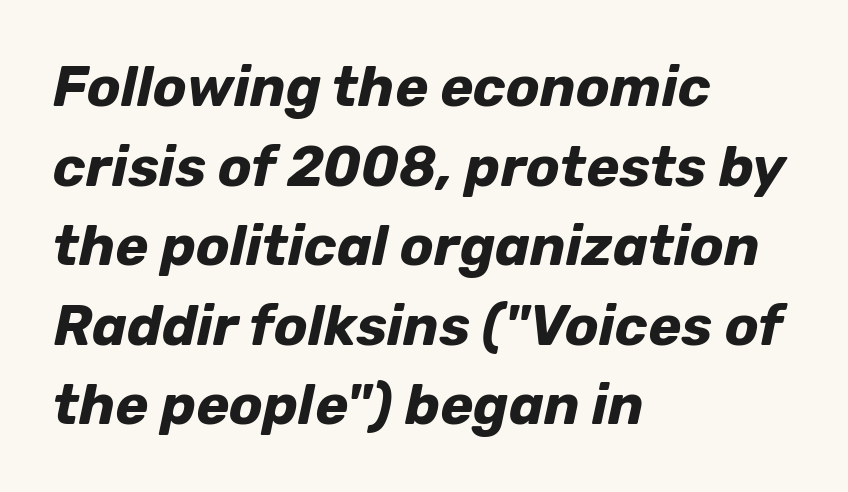
Compared with an ordinary text face, these strokes are far heavier — a full bold. Italic? Definitely — the glyphs are oblique. Spacing verdict: proportional, widths tailored to each character. Check under the words: just untouched page. The line texture is even and compact thanks to regular tracking. Summary of vertical rhythm: regular, with standard interline spacing.
